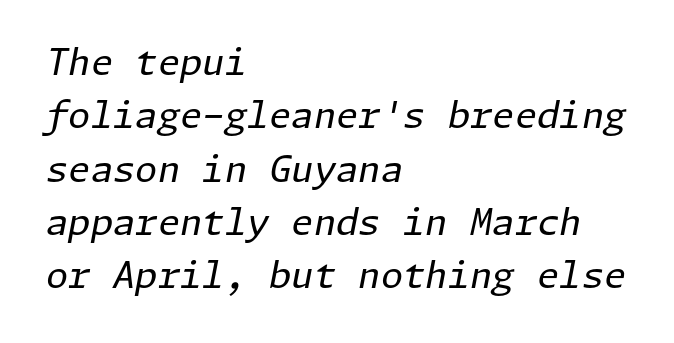
Q: Is the text bold? A: No.
Q: Is the text italic (slanted)? A: Yes, it leans right by about 11 degrees.
Q: Is the text underlined? A: No.
Q: How is the paragraph aligned? A: Left-aligned.
Q: Is the spacing between letters normal or unusually wide? A: Normal.
Q: Is the spacing between lines tight, normal or loose? A: Normal.
Q: Width (condensed, normal, or wide)? A: Normal.
Q: Stroke contrast? A: Low.
Q: x-height? A: Medium.
